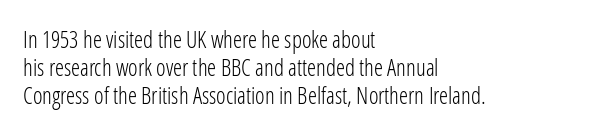
{"italic": "no", "bold": "no", "underline": "no", "align": "left", "line_spacing_ratio": 1.22, "letter_spacing": "normal", "letter_spacing_em": 0.0, "glyph_px": 23}
